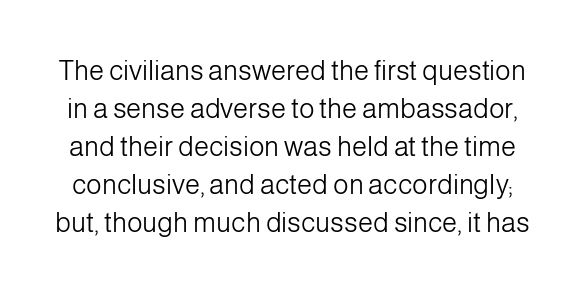
The lines sit at an ordinary, default distance from one another. Unlike italic type, these characters show no tilt at all. Anything drawn beneath the words? Only blank space. Nobody touched the tracking dial on this one. A quiet, ordinary-to-light weight characterises the typeface.
